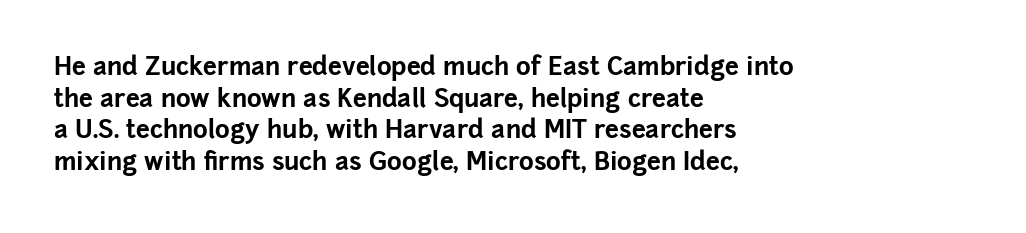
The image shows 25 px bold type, upright; set left-aligned, normal line spacing (1.27x), normal letter spacing, not underlined.
